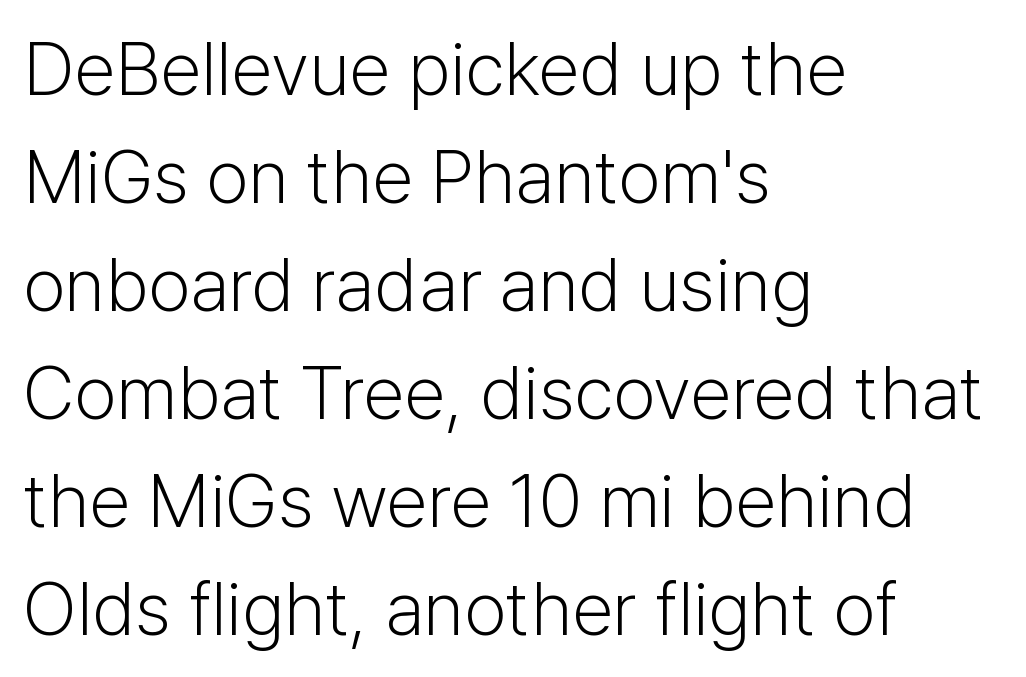
{"serif": "no", "italic": "no", "bold": "no", "weight": "light", "width": "normal", "stroke_contrast": "low", "x_height": "medium", "monospaced": "no", "underline": "no", "align": "left", "line_spacing": "normal", "line_spacing_ratio": 1.44, "letter_spacing": "normal", "letter_spacing_em": 0.0, "glyph_px": 75}
